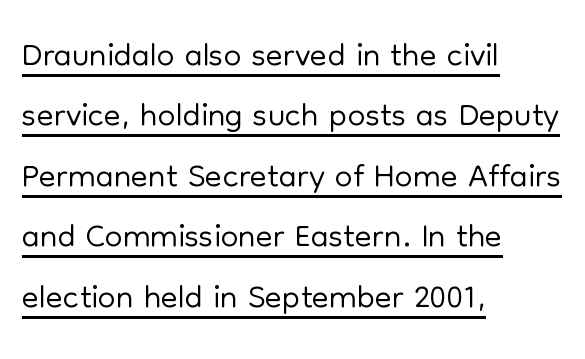
Q: Is the text bold? A: No.
Q: Is the text italic (slanted)? A: No, it is upright.
Q: Is the typeface a serif or a sans-serif typeface? A: Sans-serif.
Q: Is the text underlined? A: Yes.
Q: How is the paragraph aligned? A: Left-aligned.
Q: Is the spacing between letters normal or unusually wide? A: Normal.
Q: Width (condensed, normal, or wide)? A: Normal.
Q: Stroke contrast? A: Low.
Q: x-height? A: Medium.
Q: Monospaced? A: No.
